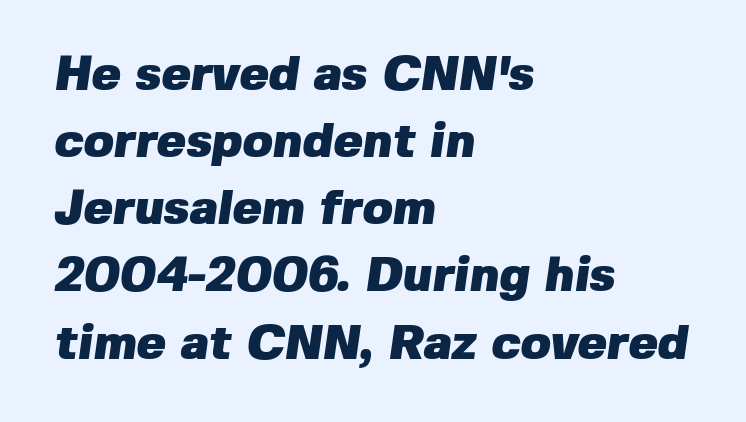
The image shows 49 px heavy sans-serif type; set left-aligned, normal line spacing (1.37x), normal letter spacing, not underlined; low stroke contrast and a medium x-height.
